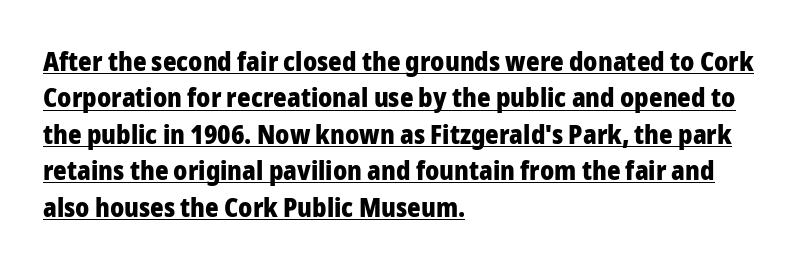
Q: Is the text bold? A: Yes.
Q: Is the text italic (slanted)? A: No, it is upright.
Q: Is the text underlined? A: Yes.
Q: How is the paragraph aligned? A: Left-aligned.
Q: Is the spacing between letters normal or unusually wide? A: Normal.
Q: Is the spacing between lines tight, normal or loose? A: Normal.
